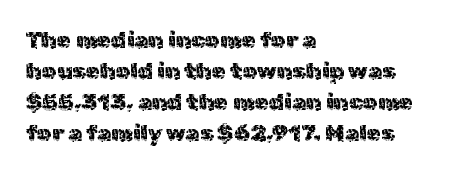
{"italic": "no", "underline": "no", "align": "left", "line_spacing": "normal", "line_spacing_ratio": 1.35, "letter_spacing": "normal", "letter_spacing_em": 0.0, "glyph_px": 23}
